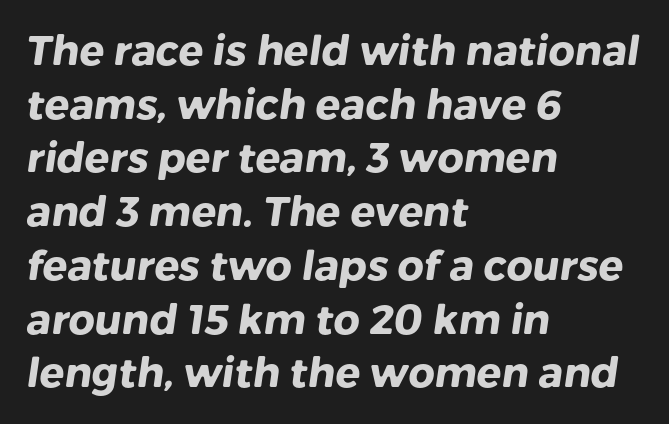
Q: Is the text bold? A: Yes.
Q: Is the typeface a serif or a sans-serif typeface? A: Sans-serif.
Q: Is the text underlined? A: No.
Q: How is the paragraph aligned? A: Left-aligned.
Q: Is the spacing between letters normal or unusually wide? A: Normal.
Q: Is the spacing between lines tight, normal or loose? A: Normal.
Q: Width (condensed, normal, or wide)? A: Normal.
Q: Stroke contrast? A: Low.
Q: x-height? A: Medium.
Q: Monospaced? A: No.
